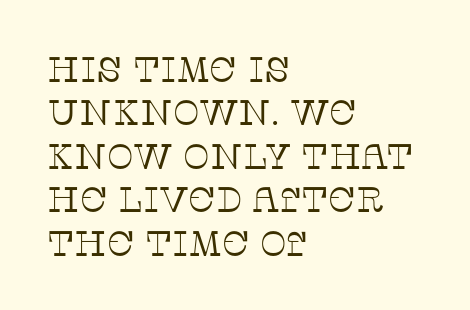
Q: Is the text bold? A: No.
Q: Is the text italic (slanted)? A: No, it is upright.
Q: Is the typeface a serif or a sans-serif typeface? A: Serif.
Q: Is the text underlined? A: No.
Q: How is the paragraph aligned? A: Left-aligned.
Q: Is the spacing between letters normal or unusually wide? A: Normal.
Q: Width (condensed, normal, or wide)? A: Normal.
Q: Stroke contrast? A: Low.
Q: x-height? A: Large.
Q: Monospaced? A: No.
